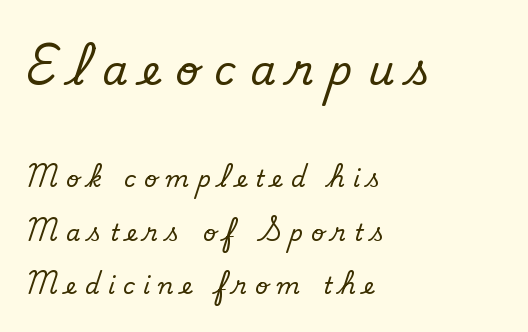
The image shows 41 px regular-weight sans-serif type; set left-aligned, loose line spacing (2.34x), unusually wide letter spacing (+0.36 em), not underlined; the first (top) block is 1.78x larger; low stroke contrast and a small x-height.
